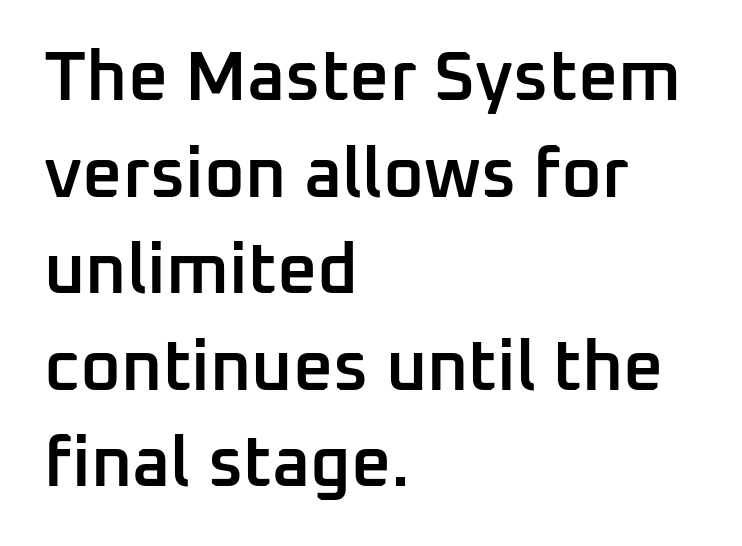
The image shows 70 px semibold sans-serif type, upright; set left-aligned, normal line spacing (1.38x), normal letter spacing, not underlined; low stroke contrast and a medium x-height.
